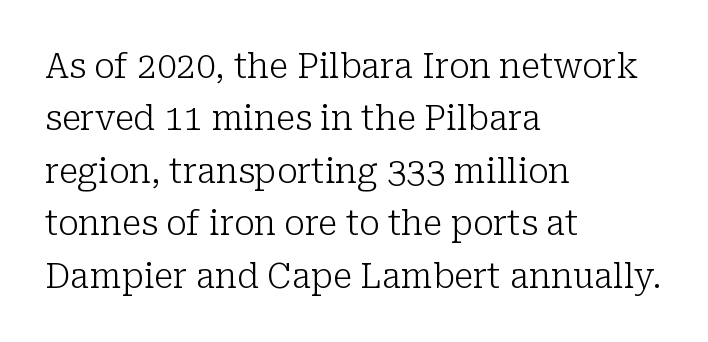
If you drew a line through each stem, it would be perfectly vertical. Which margin do the lines hug? The left one — the right edge is uneven. The vertical gap from one line to the next is medium. The face used here is seriffed, in the tradition of book romans.
